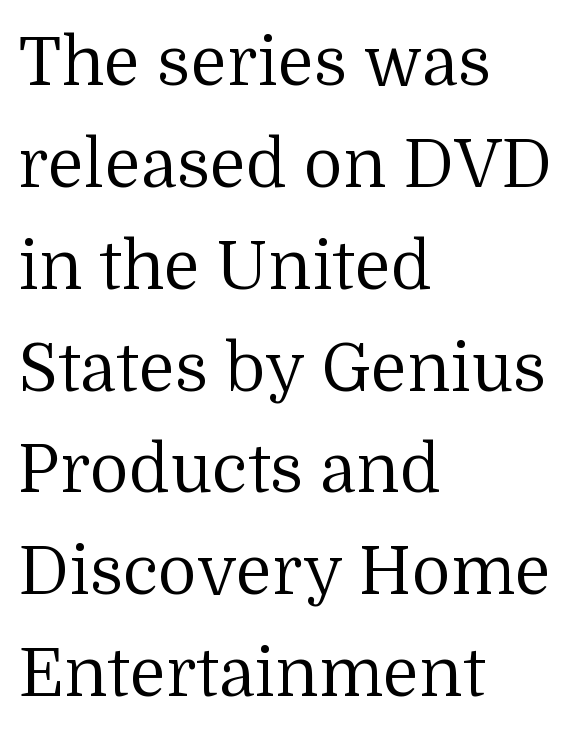
Is there any slant? The stems are plumb. Short note: letters normally spaced. Interline gaps are of average width in this sample. Are there feet on the stems? There are — it's a serif.
